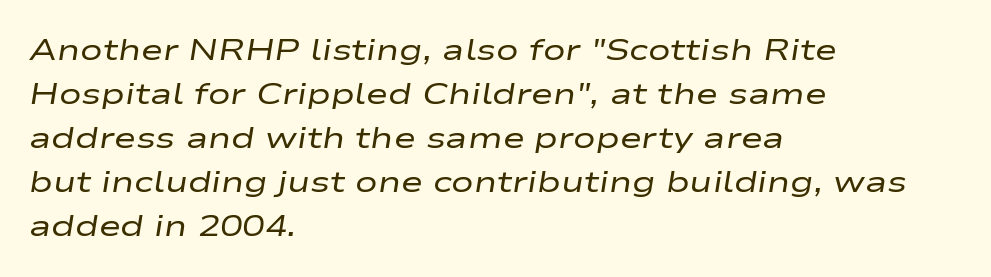
The rag falls on the right side of this text block. The letterforms sit at book weight or below. Tracking here is standard; glyphs follow each other at the usual distance. Looking at the ascenders, they clearly lean. Nobody drew a line under any word here.
